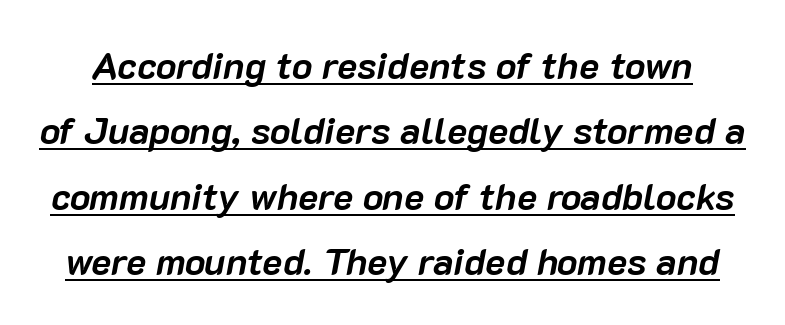
The image shows 38 px semibold type, italic (leaning right); set line spacing 1.72x, normal letter spacing, underlined; low stroke contrast and a medium x-height.
